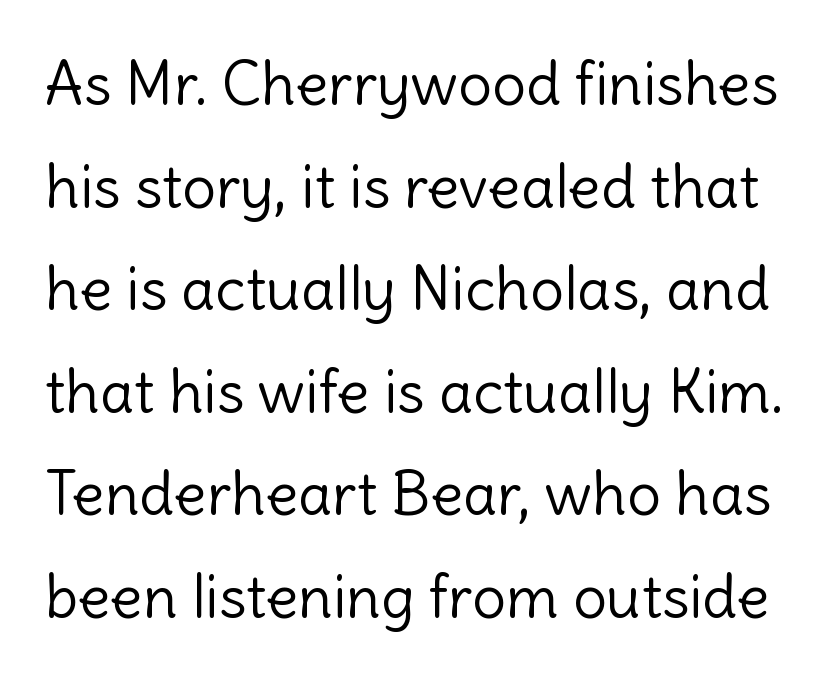
Every character sits straight up, as roman type does. The specimen omits any rule beneath the text block's lines. Inter-character spacing is left at the font's built-in metrics. Caption: face not bold, strokes unweighted. Regarding serifs, this sample does without them. These lines are rendered in a variable-pitch font.
